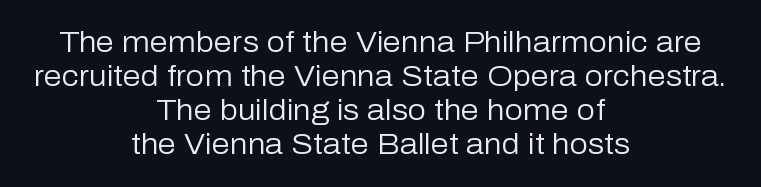
The characters are drawn with everyday or finer stroke widths. Each letter keeps its own natural width here, so spacing adapts to shape. Each letter's strokes conclude bluntly, with no projecting serifs. Anything drawn beneath the words? Only blank space. Centered paragraph, ragged on both sides. The lettering stays uniformly vertical, giving the passage a roman look.
